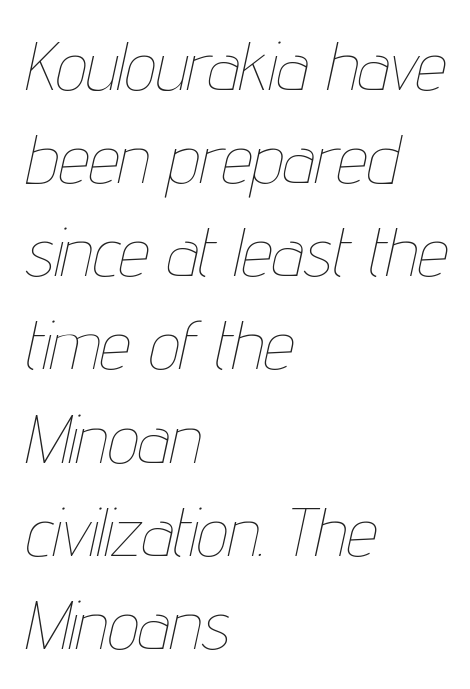
The typeface has the unassuming heft of standard copy or less. Compared with typical body copy, the letter spacing here is the same. Teacher's note: observe the even left margin — that is flush-left alignment. These lines are rendered in a variable-pitch font. Interline gaps are of average width in this sample. Italic: yes, the glyphs are oblique.
